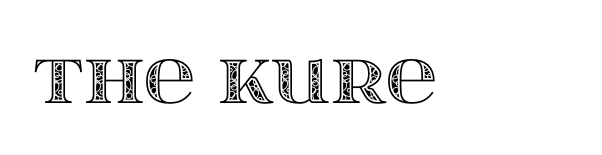
Q: Is the text italic (slanted)? A: No, it is upright.
Q: Is the text underlined? A: No.
Q: Is the spacing between letters normal or unusually wide? A: Normal.
Q: Width (condensed, normal, or wide)? A: Wide.
Q: x-height? A: Large.
Q: Monospaced? A: No.
